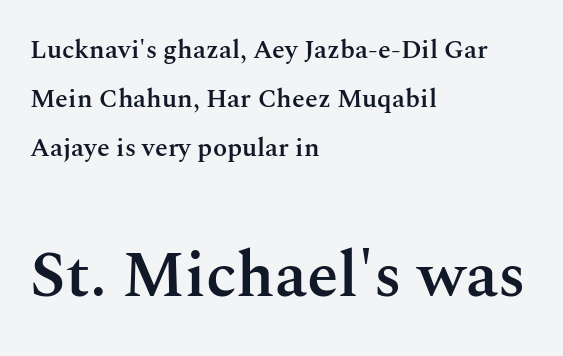
Each row of text sits above clean, open space. This sample uses an upright cut, with every glyph sitting square on the baseline. The sample has been set in demibold, a notch under bold. The face used here is seriffed, in the tradition of book romans.
